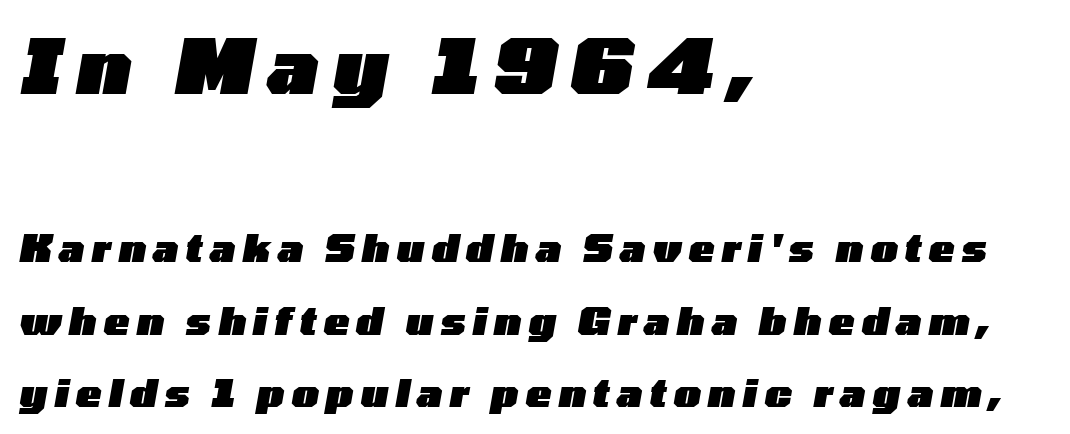
Just letters on the line, the space beneath them empty. Notice the wide empty band between every row — that's loose leading. The glyphs look as if they've been sheared to an angle. The passage shown is typed in a proportional face where columns would drift. These lines carry a lot of weight — the face is fully bold.
